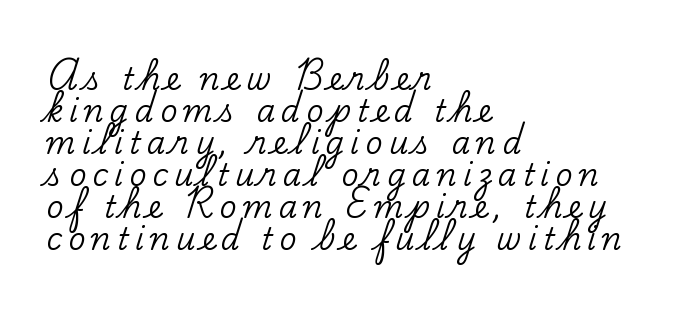
{"serif": "yes", "width": "normal", "stroke_contrast": "low", "x_height": "small", "monospaced": "no", "underline": "no", "align": "left", "line_spacing": "tight", "line_spacing_ratio": 1.07, "letter_spacing": "wide", "letter_spacing_em": 0.2, "glyph_px": 30}
